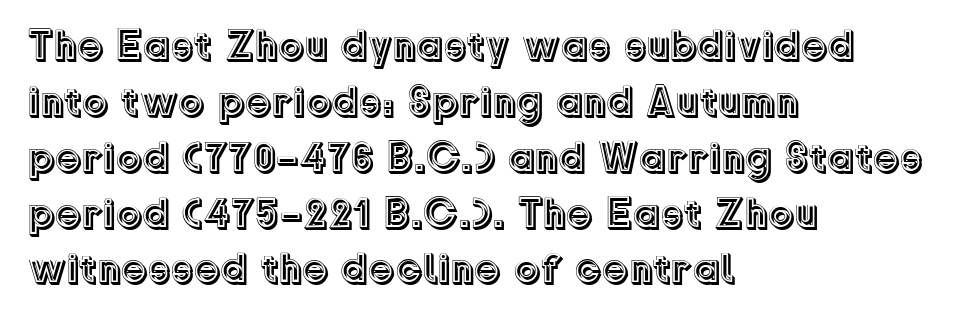
{"italic": "no", "width": "normal", "x_height": "medium", "monospaced": "no", "underline": "no", "align": "left", "line_spacing": "normal", "line_spacing_ratio": 1.33, "letter_spacing": "normal", "letter_spacing_em": 0.0, "glyph_px": 42}
